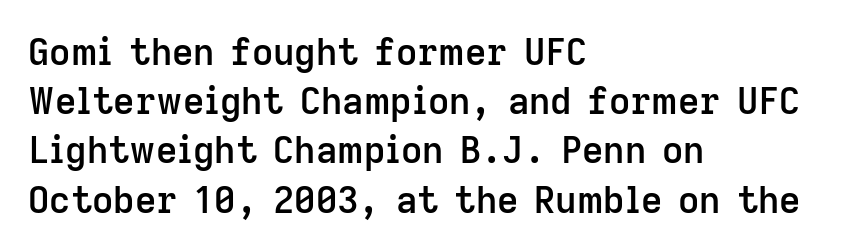
Italic? Not at all — the glyphs are vertical. Stroke thickness is moderately raised; the sample reads as semibold. Is there much room between lines? A standard amount, neither cramped nor airy. Compared with typical body copy, the letter spacing here is the same.
